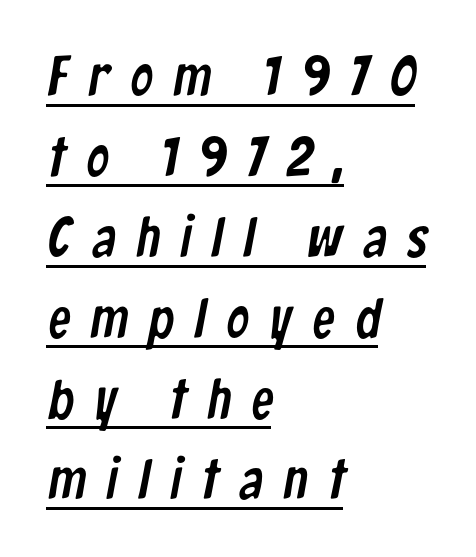
Notice how the passage keeps a crisp vertical edge on the left only. Evenly set lines give the paragraph a standard silhouette. The words here are underlined. Spacing verdict: proportional, widths tailored to each character. In terms of letterform style, serifs are entirely absent.
